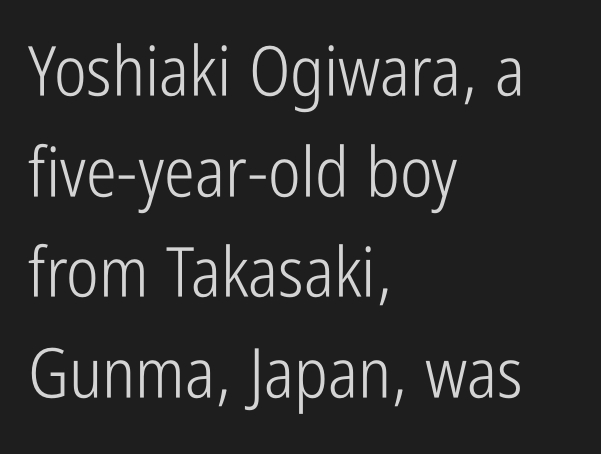
{"serif": "no", "italic": "no", "bold": "no", "weight": "light", "width": "condensed", "stroke_contrast": "low", "x_height": "medium", "monospaced": "no", "underline": "no", "align": "left", "line_spacing": "normal", "line_spacing_ratio": 1.46, "letter_spacing": "normal", "letter_spacing_em": 0.0, "glyph_px": 69}
